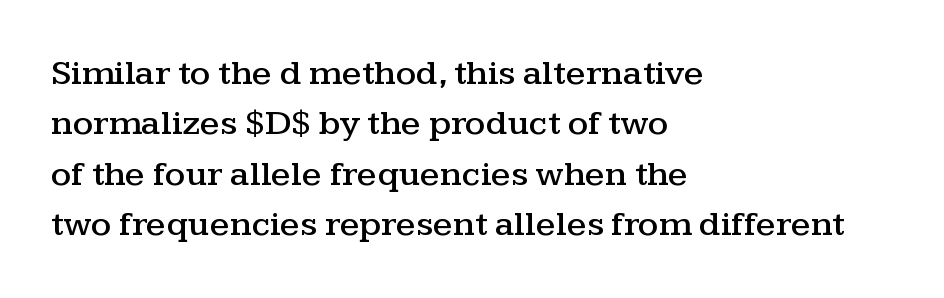
The image shows 36 px wide serif type, upright; set left-aligned, normal line spacing (1.4x), normal letter spacing, not underlined; medium stroke contrast and a medium x-height.
